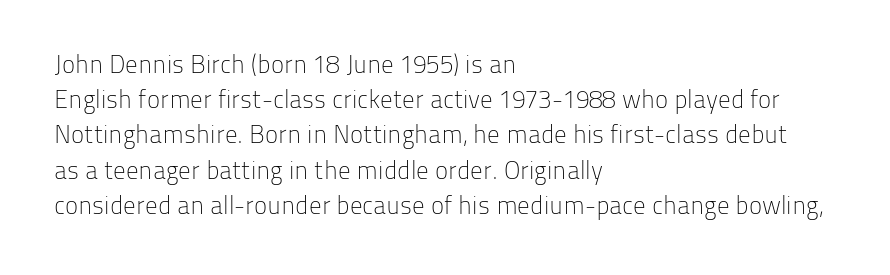
Q: Is the text bold? A: No.
Q: Is the text italic (slanted)? A: No, it is upright.
Q: Is the text underlined? A: No.
Q: How is the paragraph aligned? A: Left-aligned.
Q: Is the spacing between letters normal or unusually wide? A: Normal.
Q: Is the spacing between lines tight, normal or loose? A: Normal.
